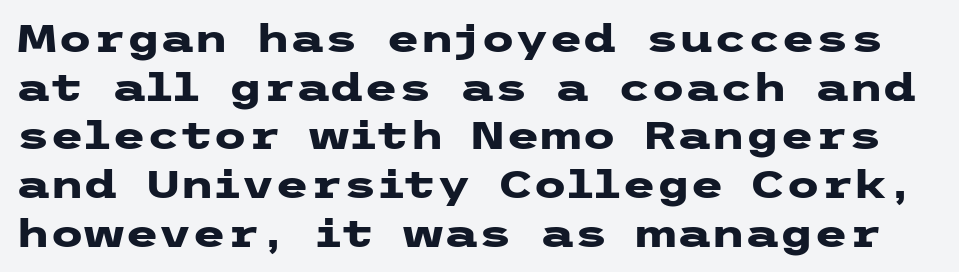
The image shows 39 px heavy, wide sans-serif type, upright; set normal line spacing (1.25x), normal letter spacing, not underlined; low stroke contrast and a medium x-height.
